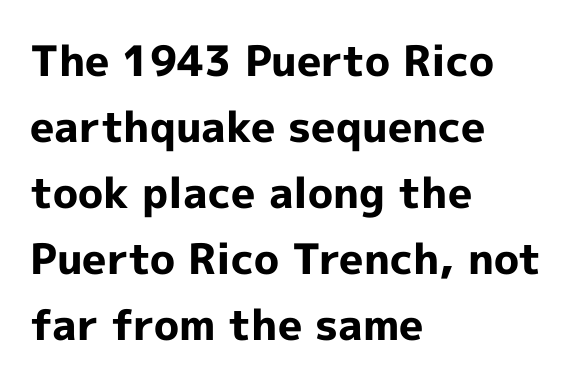
{"serif": "no", "italic": "no", "bold": "yes", "weight": "bold", "width": "normal", "x_height": "medium", "monospaced": "no", "underline": "no", "align": "left", "line_spacing": "normal", "line_spacing_ratio": 1.57, "letter_spacing": "normal", "letter_spacing_em": 0.0, "glyph_px": 42}
